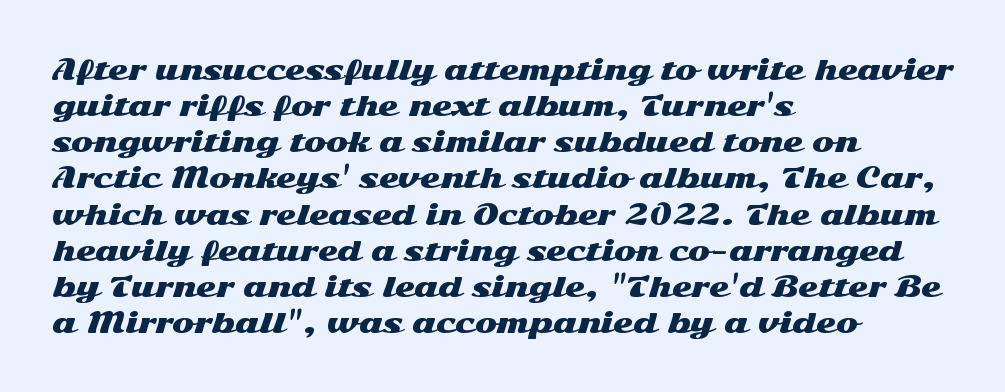
The image shows 26 px text type; set left-aligned, normal line spacing (1.39x), normal letter spacing, not underlined.
